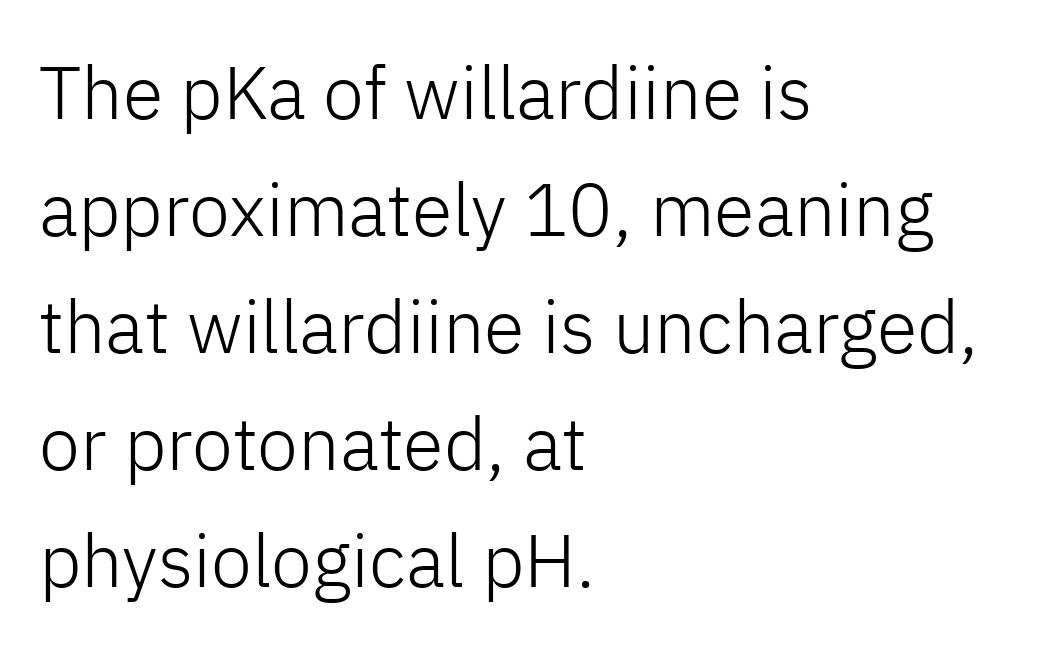
Q: Is the text bold? A: No.
Q: Is the text italic (slanted)? A: No, it is upright.
Q: Is the typeface a serif or a sans-serif typeface? A: Sans-serif.
Q: Is the text underlined? A: No.
Q: How is the paragraph aligned? A: Left-aligned.
Q: Is the spacing between letters normal or unusually wide? A: Normal.
Q: Is the spacing between lines tight, normal or loose? A: Normal.
Q: Width (condensed, normal, or wide)? A: Normal.
Q: Stroke contrast? A: Low.
Q: x-height? A: Medium.
Q: Monospaced? A: No.
